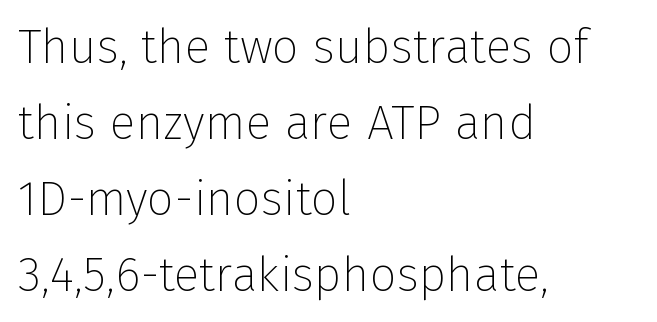
Q: Is the text bold? A: No.
Q: Is the text italic (slanted)? A: No, it is upright.
Q: Is the typeface a serif or a sans-serif typeface? A: Sans-serif.
Q: Is the text underlined? A: No.
Q: How is the paragraph aligned? A: Left-aligned.
Q: Is the spacing between letters normal or unusually wide? A: Normal.
Q: Is the spacing between lines tight, normal or loose? A: Normal.
Q: Width (condensed, normal, or wide)? A: Normal.
Q: Stroke contrast? A: Low.
Q: x-height? A: Medium.
Q: Monospaced? A: No.
